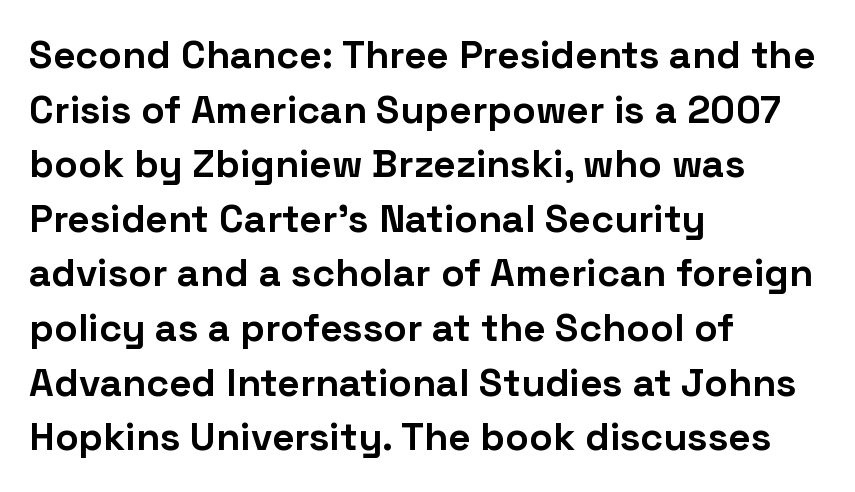
The image shows 39 px bold sans-serif type, upright; set left-aligned, normal line spacing (1.4x), normal letter spacing, not underlined; low stroke contrast and a medium x-height.
